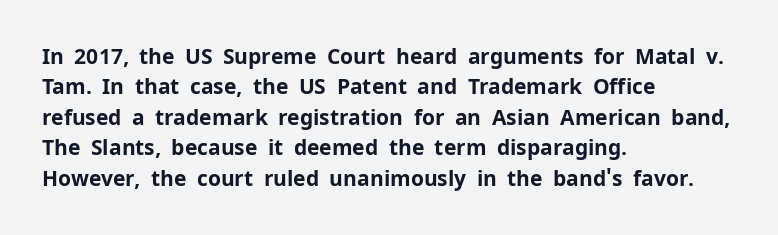
The image shows 21 px bold type, upright; set left-aligned, normal line spacing (1.45x), normal letter spacing, not underlined.
